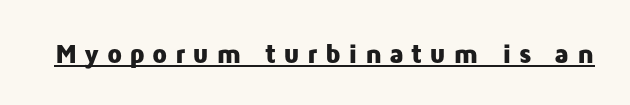
The image shows 27 px bold type, upright; set unusually wide letter spacing (+0.26 em), underlined.
